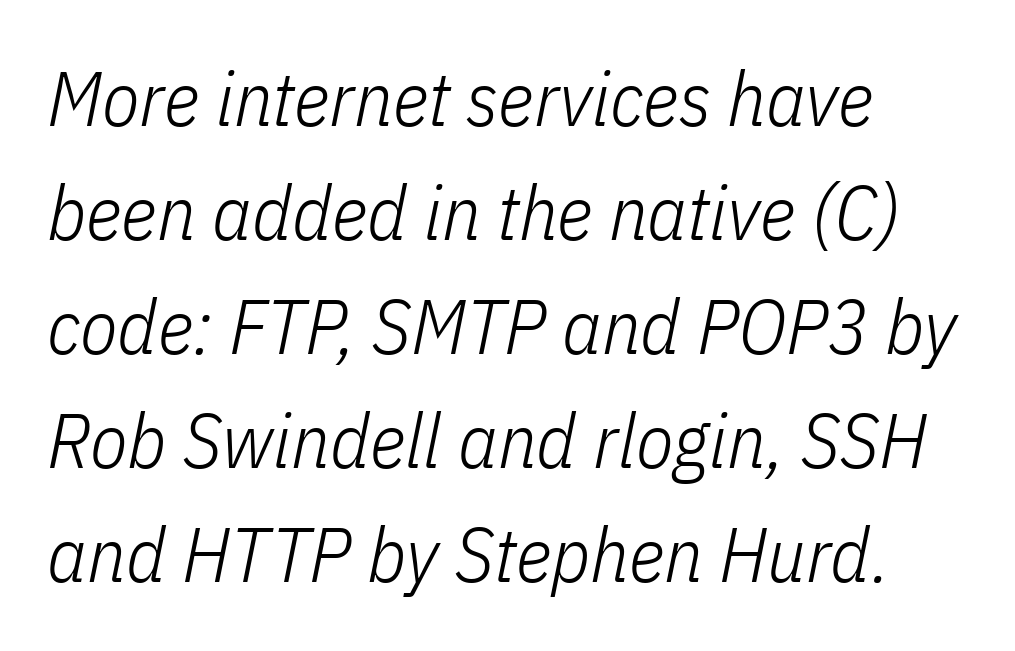
Nothing unusual about the tracking: characters are spaced as the font intends. If you drew a ruler down the left edge, every line would touch it. The face used here has a pronounced slope to its letters. Is this a fixed-width face? No — the glyphs have proportional, varying widths. Students, observe: this is what conventionally led text looks like.
